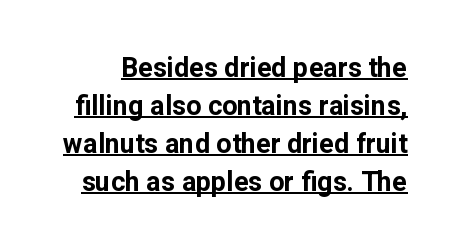
{"italic": "no", "bold": "yes", "underline": "yes", "line_spacing": "normal", "line_spacing_ratio": 1.41, "letter_spacing": "normal", "letter_spacing_em": 0.0, "glyph_px": 27}
